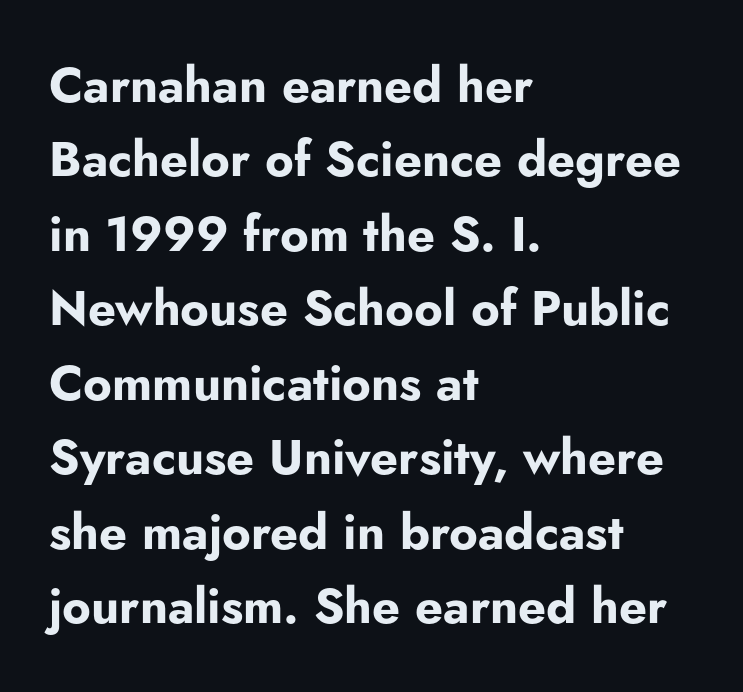
The image shows 49 px bold sans-serif type, upright; set left-aligned, normal line spacing (1.52x), normal letter spacing, not underlined; low stroke contrast and a small x-height.
